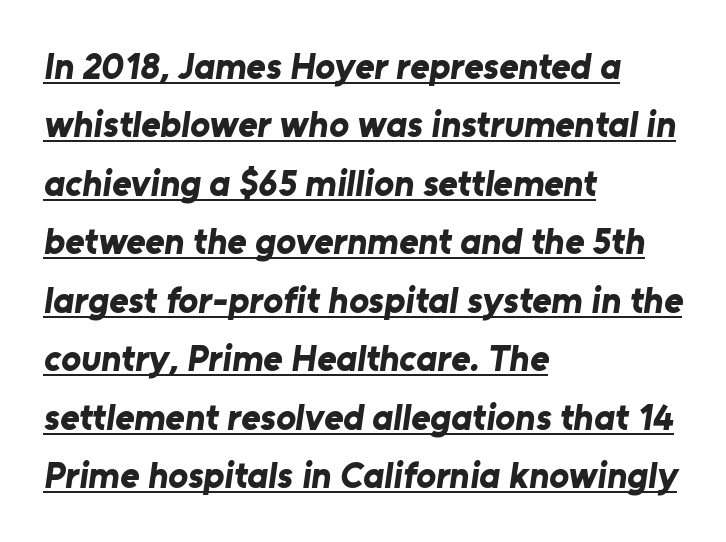
Typeset ragged right — the left edge is the straight one. Serifs: no, the terminals of the letterforms are clean. The rendering uses the underline text-decoration. Between one letter and the next there's only the usual sliver of space.
